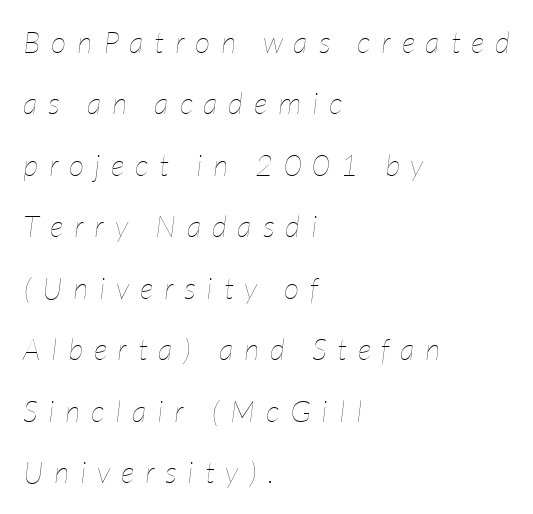
Q: Is the text bold? A: No.
Q: Is the text italic (slanted)? A: Yes, it leans right by about 7 degrees.
Q: Is the text underlined? A: No.
Q: How is the paragraph aligned? A: Left-aligned.
Q: Is the spacing between letters normal or unusually wide? A: Unusually wide.
Q: Is the spacing between lines tight, normal or loose? A: Loose.
Q: Width (condensed, normal, or wide)? A: Condensed.
Q: Stroke contrast? A: Low.
Q: x-height? A: Medium.
Q: Monospaced? A: No.
